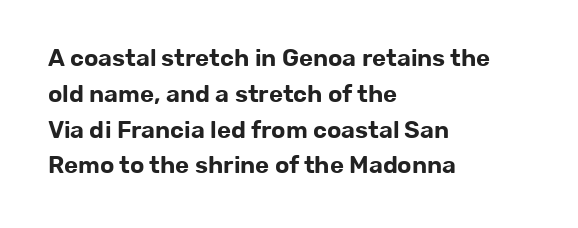
Summary of vertical rhythm: regular, with standard interline spacing. Is the block centered? No — it sits flush against the left margin. Nobody drew a line under any word here. Unlike italic type, these characters show no tilt at all.
